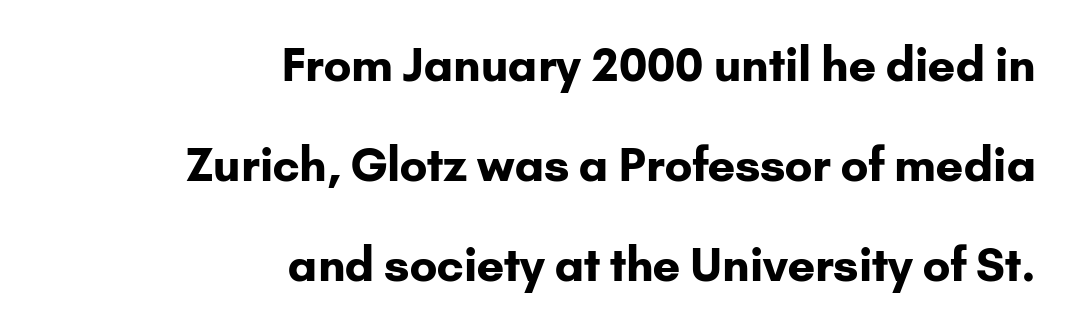
The image shows 46 px bold sans-serif type, upright; set right-aligned, loose line spacing (2.17x), normal letter spacing, not underlined; low stroke contrast and a small x-height.
